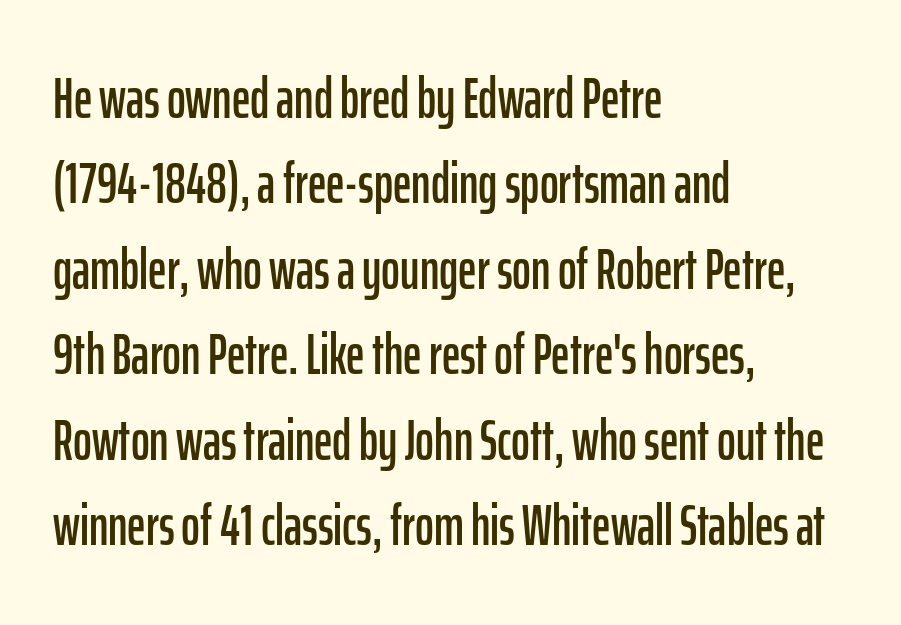
The image shows 57 px condensed sans-serif type, upright; set left-aligned, normal line spacing (1.5x), normal letter spacing, not underlined; low stroke contrast and a medium x-height.
